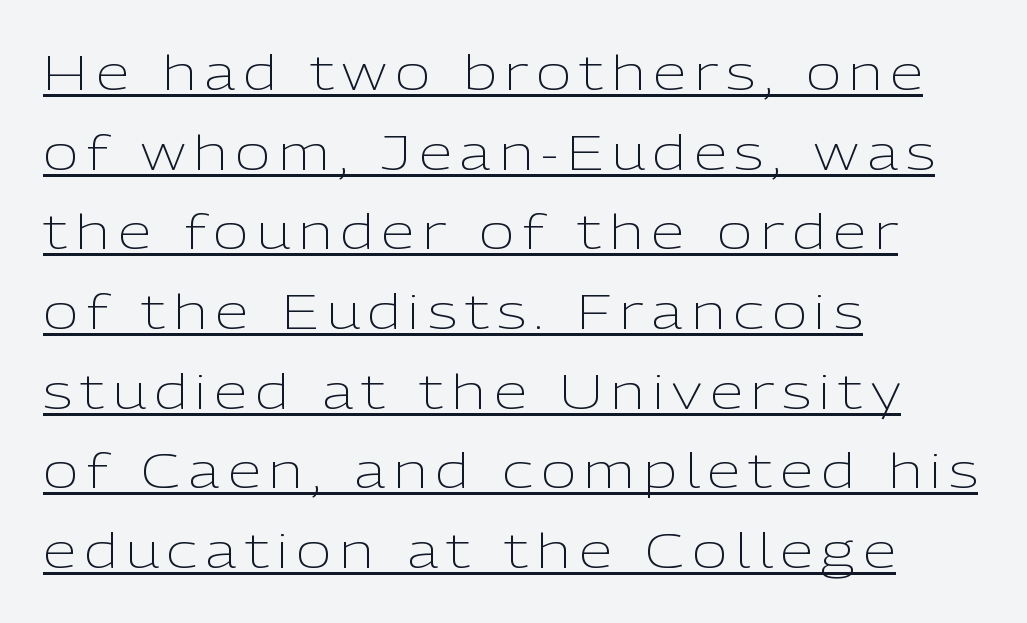
Q: Is the text bold? A: No.
Q: Is the text italic (slanted)? A: No, it is upright.
Q: Is the typeface a serif or a sans-serif typeface? A: Sans-serif.
Q: Is the text underlined? A: Yes.
Q: How is the paragraph aligned? A: Left-aligned.
Q: Is the spacing between lines tight, normal or loose? A: Normal.
Q: Width (condensed, normal, or wide)? A: Normal.
Q: Stroke contrast? A: Low.
Q: x-height? A: Medium.
Q: Monospaced? A: No.
